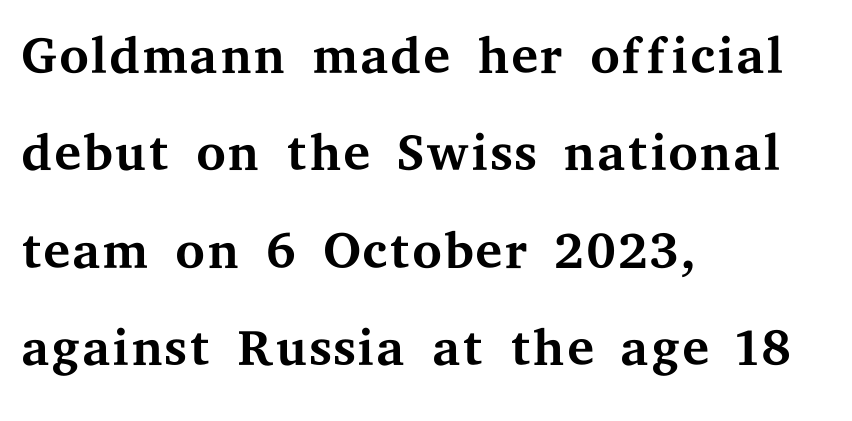
Varying glyph widths throughout — classic text-font behaviour. Between one letter and the next there's only the usual sliver of space. A light-to-regular cut is what we see here. The type sits square on the baseline with zero lean. The leading is moderate, giving the passage an even texture. The words here are not underlined.
